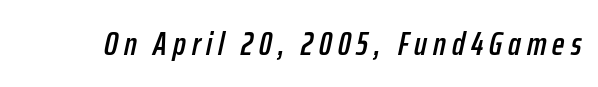
{"italic": "yes", "lean": "right", "slant_degrees": 12, "width": "condensed", "stroke_contrast": "low", "x_height": "medium", "monospaced": "no", "underline": "no", "glyph_px": 33}
